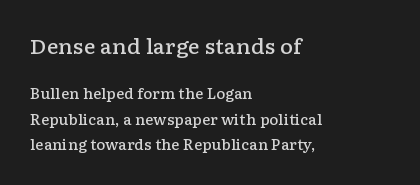
The image shows 20 px text type, upright; set left-aligned, line spacing 1.81x, normal letter spacing, not underlined; the first (top) block is 1.43x larger.
